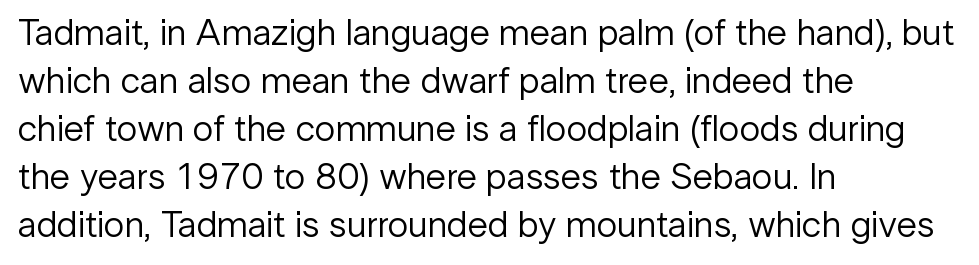
Q: Is the text bold? A: No.
Q: Is the text italic (slanted)? A: No, it is upright.
Q: Is the typeface a serif or a sans-serif typeface? A: Sans-serif.
Q: Is the text underlined? A: No.
Q: How is the paragraph aligned? A: Left-aligned.
Q: Is the spacing between letters normal or unusually wide? A: Normal.
Q: Is the spacing between lines tight, normal or loose? A: Normal.
Q: Width (condensed, normal, or wide)? A: Normal.
Q: Stroke contrast? A: Low.
Q: x-height? A: Medium.
Q: Monospaced? A: No.
